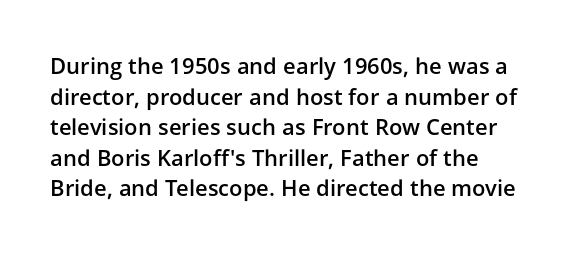
Q: Is the text bold? A: Semi-bold.
Q: Is the text italic (slanted)? A: No, it is upright.
Q: Is the text underlined? A: No.
Q: How is the paragraph aligned? A: Left-aligned.
Q: Is the spacing between letters normal or unusually wide? A: Normal.
Q: Is the spacing between lines tight, normal or loose? A: Normal.
